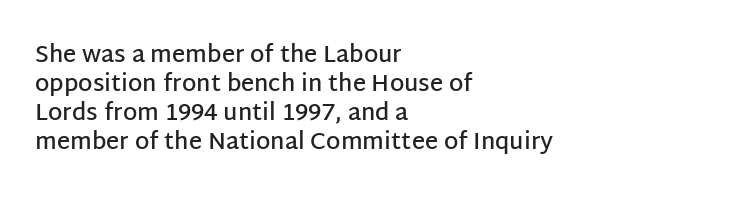
Q: Is the text bold? A: Semi-bold.
Q: Is the text italic (slanted)? A: No, it is upright.
Q: Is the text underlined? A: No.
Q: How is the paragraph aligned? A: Left-aligned.
Q: Is the spacing between letters normal or unusually wide? A: Normal.
Q: Is the spacing between lines tight, normal or loose? A: Normal.
